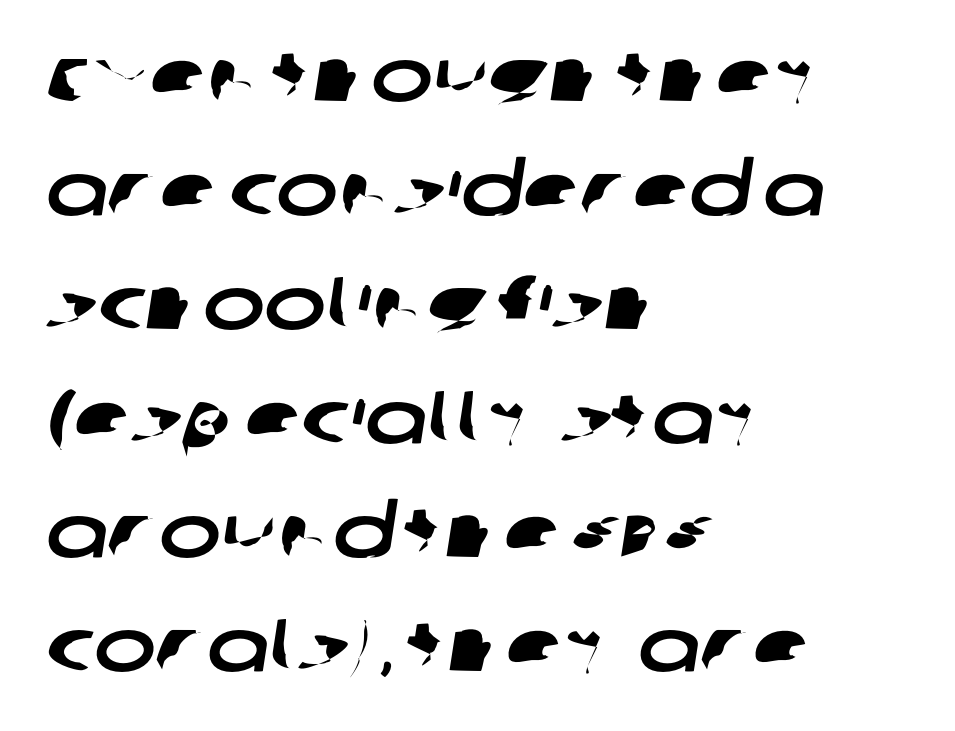
{"serif": "no", "width": "wide", "stroke_contrast": "low", "x_height": "large", "monospaced": "no", "underline": "no", "align": "left", "line_spacing": "normal", "line_spacing_ratio": 1.54, "letter_spacing": "normal", "letter_spacing_em": 0.0, "glyph_px": 74}
